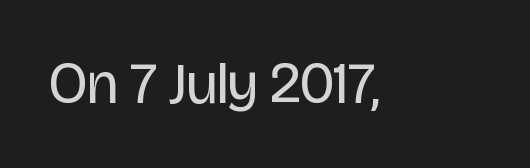
Q: Is the text bold? A: No.
Q: Is the text italic (slanted)? A: No, it is upright.
Q: Is the typeface a serif or a sans-serif typeface? A: Sans-serif.
Q: Is the text underlined? A: No.
Q: Is the spacing between letters normal or unusually wide? A: Normal.
Q: Width (condensed, normal, or wide)? A: Condensed.
Q: Stroke contrast? A: Low.
Q: x-height? A: Large.
Q: Monospaced? A: No.
